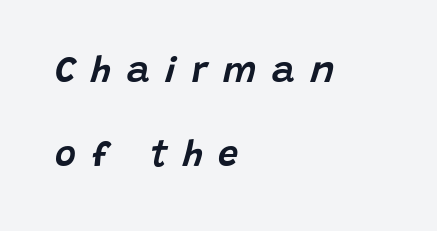
Q: Is the text italic (slanted)? A: Yes, it leans right by about 15 degrees.
Q: Is the text underlined? A: No.
Q: How is the paragraph aligned? A: Left-aligned.
Q: Is the spacing between letters normal or unusually wide? A: Unusually wide.
Q: Is the spacing between lines tight, normal or loose? A: Loose.
Q: Width (condensed, normal, or wide)? A: Normal.
Q: Stroke contrast? A: Low.
Q: x-height? A: Large.
Q: Monospaced? A: No.
